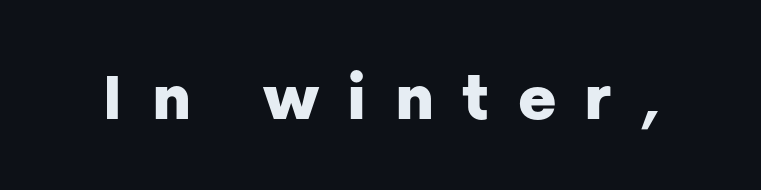
The image shows 73 px sans-serif type, upright; set unusually wide letter spacing (+0.37 em), not underlined; low stroke contrast and a medium x-height.
